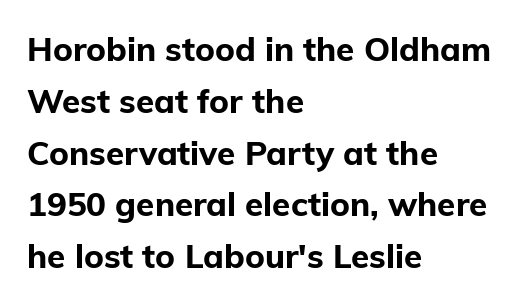
The image shows 33 px bold sans-serif type, upright; set left-aligned, normal line spacing (1.57x), normal letter spacing, not underlined; low stroke contrast and a medium x-height.
